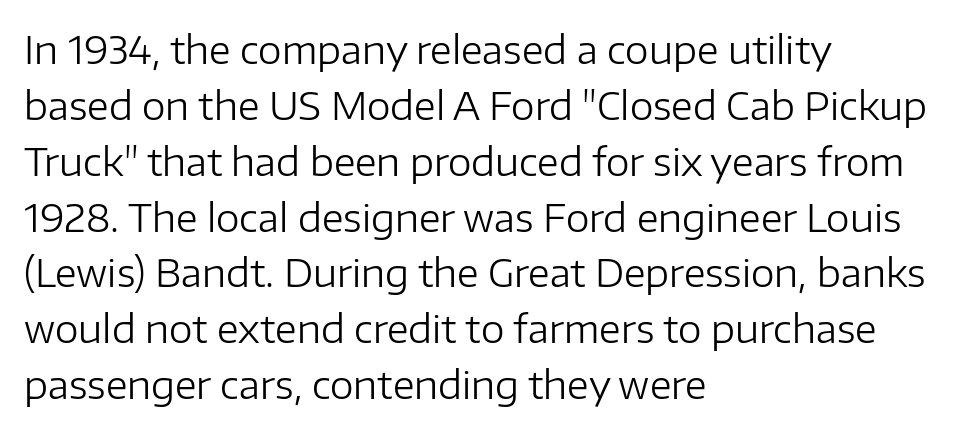
Q: Is the text bold? A: No.
Q: Is the text italic (slanted)? A: No, it is upright.
Q: Is the typeface a serif or a sans-serif typeface? A: Sans-serif.
Q: Is the text underlined? A: No.
Q: How is the paragraph aligned? A: Left-aligned.
Q: Is the spacing between letters normal or unusually wide? A: Normal.
Q: Is the spacing between lines tight, normal or loose? A: Normal.
Q: Width (condensed, normal, or wide)? A: Normal.
Q: Stroke contrast? A: Low.
Q: x-height? A: Medium.
Q: Monospaced? A: No.
